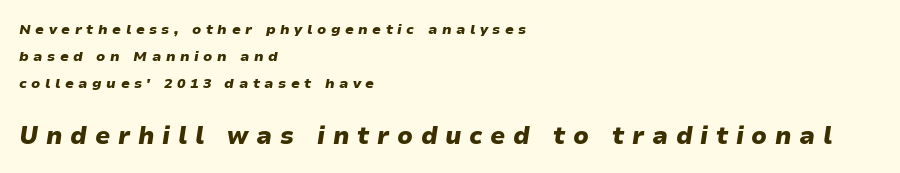
Q: Is the text bold? A: Yes.
Q: Is the text italic (slanted)? A: Yes, it leans right by about 9 degrees.
Q: Is the text underlined? A: No.
Q: How is the paragraph aligned? A: Left-aligned.
Q: Is the spacing between letters normal or unusually wide? A: Unusually wide.
Q: Is the spacing between lines tight, normal or loose? A: Loose.
Q: Which block of text is set in a larger size, the first (top) or the second (bottom)? A: The second (bottom) one.
